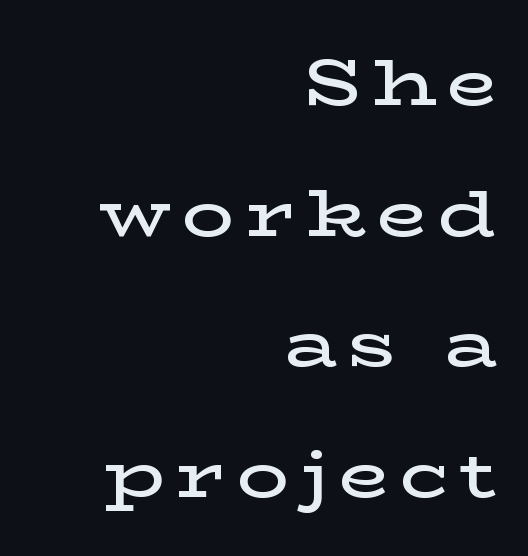
Q: Is the text bold? A: Semi-bold.
Q: Is the text italic (slanted)? A: No, it is upright.
Q: Is the typeface a serif or a sans-serif typeface? A: Serif.
Q: Is the text underlined? A: No.
Q: How is the paragraph aligned? A: Right-aligned.
Q: Is the spacing between lines tight, normal or loose? A: Loose.
Q: Width (condensed, normal, or wide)? A: Wide.
Q: Stroke contrast? A: Low.
Q: x-height? A: Medium.
Q: Monospaced? A: No.
